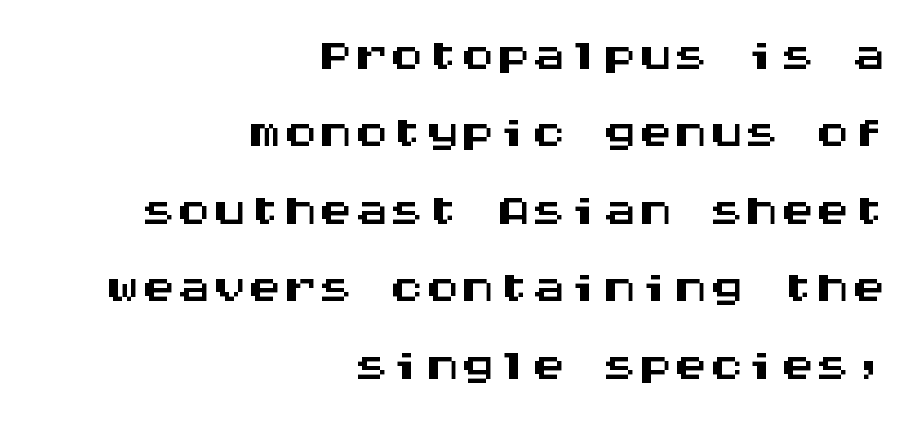
The image shows 71 px wide sans-serif type, upright, monospaced; set right-aligned, tight line spacing (1.09x), normal letter spacing, not underlined; medium stroke contrast and a large x-height.
